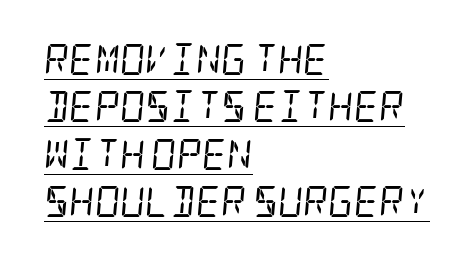
{"serif": "yes", "italic": "yes", "lean": "right", "slant_degrees": 5, "bold": "no", "weight": "regular", "width": "condensed", "stroke_contrast": "low", "x_height": "large", "underline": "yes", "align": "left", "line_spacing": "normal", "line_spacing_ratio": 1.53, "letter_spacing": "normal", "letter_spacing_em": 0.0, "glyph_px": 31}
